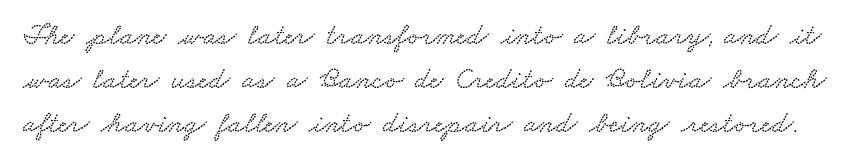
The image shows 30 px wide type; set normal line spacing (1.46x), normal letter spacing, not underlined; low stroke contrast and a small x-height.
